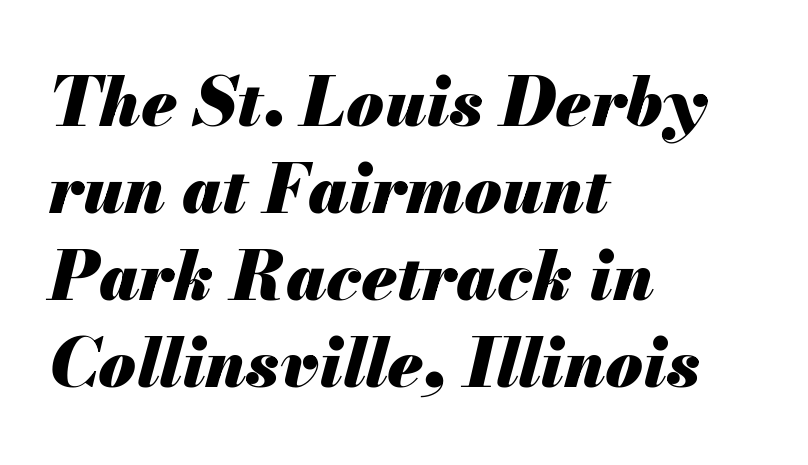
Look at the stroke-to-counter ratio: heavy, a bold. Nobody drew a line under any word here. Varying glyph widths throughout — classic text-font behaviour. The paragraph has a hard left edge and a soft right edge.
